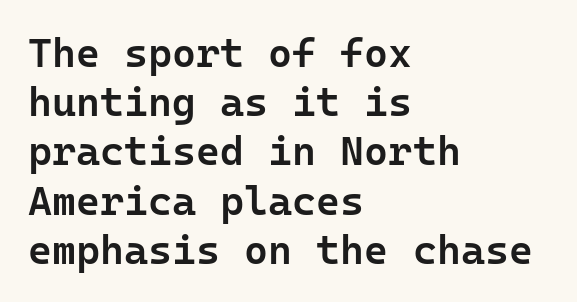
The image shows 41 px semibold sans-serif type, upright; set left-aligned, line spacing 1.2x, normal letter spacing, not underlined; low stroke contrast and a medium x-height.
